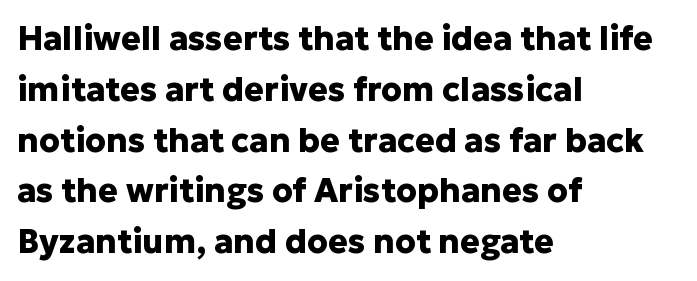
Q: Is the text bold? A: Yes.
Q: Is the text italic (slanted)? A: No, it is upright.
Q: Is the typeface a serif or a sans-serif typeface? A: Sans-serif.
Q: Is the text underlined? A: No.
Q: How is the paragraph aligned? A: Left-aligned.
Q: Is the spacing between letters normal or unusually wide? A: Normal.
Q: Is the spacing between lines tight, normal or loose? A: Normal.
Q: Width (condensed, normal, or wide)? A: Normal.
Q: Stroke contrast? A: Low.
Q: x-height? A: Medium.
Q: Monospaced? A: No.
